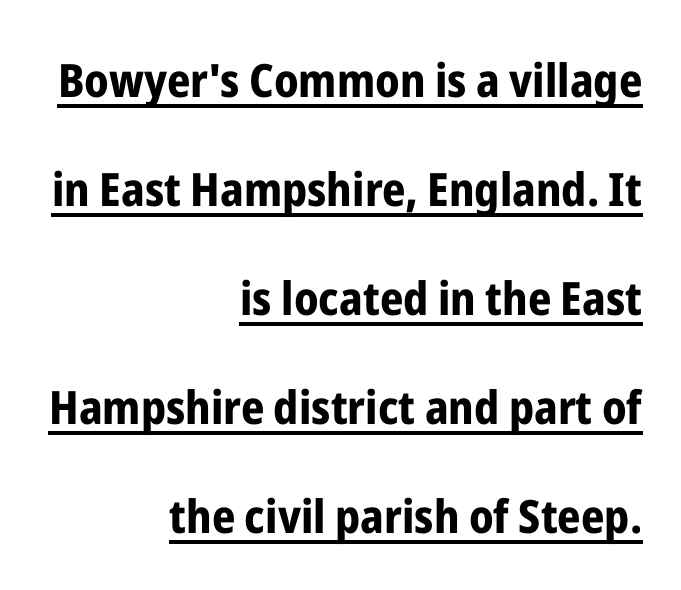
The image shows 46 px bold, condensed sans-serif type, upright; set right-aligned, loose line spacing (2.37x), normal letter spacing, underlined; low stroke contrast and a medium x-height.
